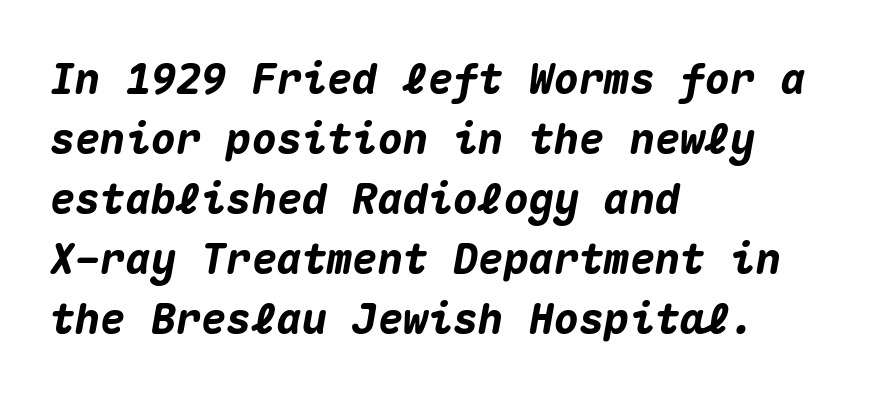
This block has exactly the height ordinary leading produces. You can tell it's italic because the verticals aren't actually vertical. Caption: bold face, heavy strokes. Each letter, wide or thin by design, is forced into the same width here.
